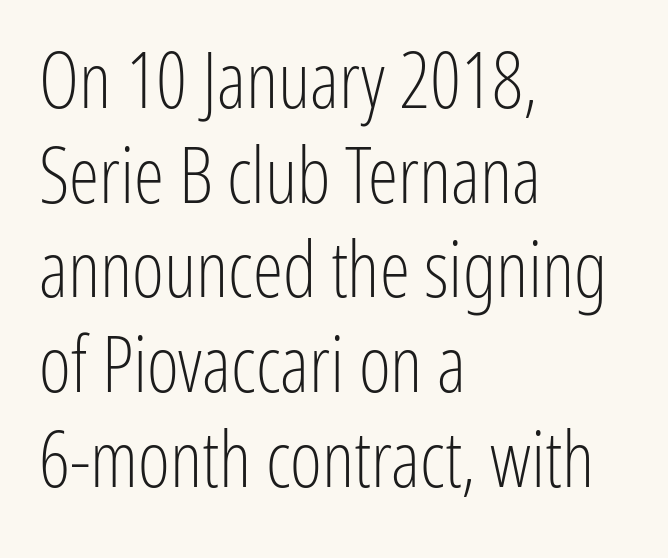
Q: Is the text bold? A: No.
Q: Is the text italic (slanted)? A: No, it is upright.
Q: Is the typeface a serif or a sans-serif typeface? A: Sans-serif.
Q: Is the text underlined? A: No.
Q: How is the paragraph aligned? A: Left-aligned.
Q: Is the spacing between letters normal or unusually wide? A: Normal.
Q: Width (condensed, normal, or wide)? A: Condensed.
Q: Stroke contrast? A: Low.
Q: x-height? A: Medium.
Q: Monospaced? A: No.
